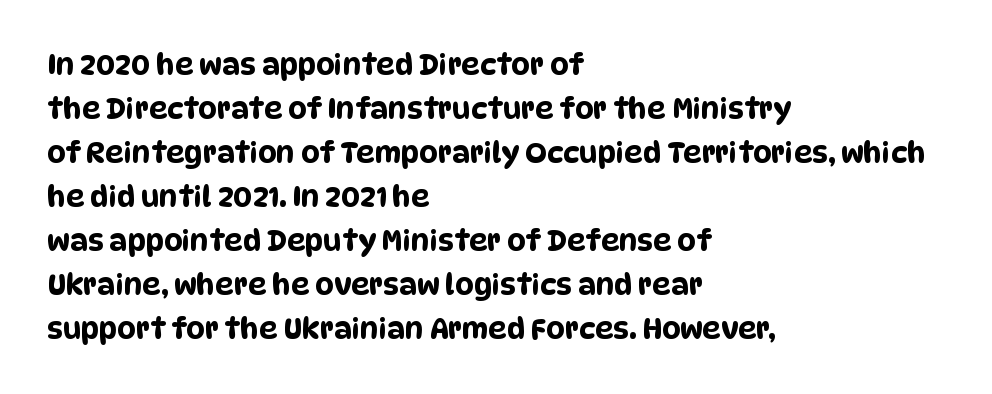
{"serif": "no", "width": "condensed", "stroke_contrast": "low", "x_height": "large", "monospaced": "no", "underline": "no", "align": "left", "line_spacing": "normal", "line_spacing_ratio": 1.52, "letter_spacing": "normal", "letter_spacing_em": 0.0, "glyph_px": 29}
